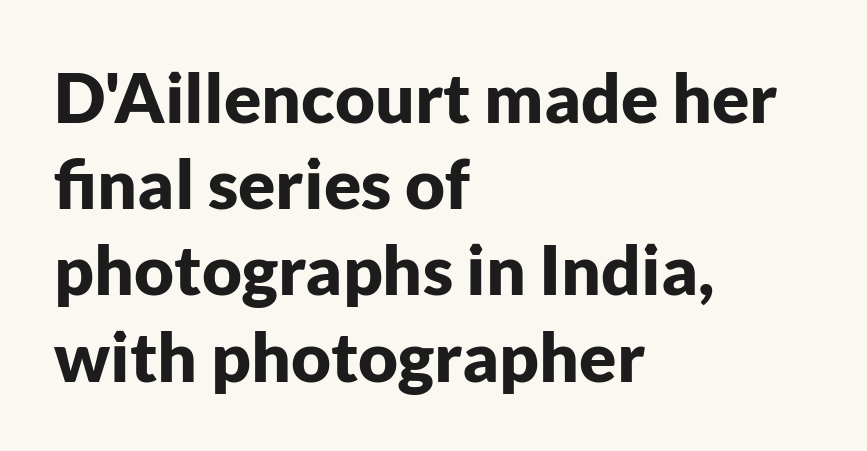
Q: Is the text bold? A: Yes.
Q: Is the text italic (slanted)? A: No, it is upright.
Q: Is the typeface a serif or a sans-serif typeface? A: Sans-serif.
Q: Is the text underlined? A: No.
Q: How is the paragraph aligned? A: Left-aligned.
Q: Is the spacing between letters normal or unusually wide? A: Normal.
Q: Is the spacing between lines tight, normal or loose? A: Normal.
Q: Width (condensed, normal, or wide)? A: Normal.
Q: Stroke contrast? A: Low.
Q: x-height? A: Medium.
Q: Monospaced? A: No.
